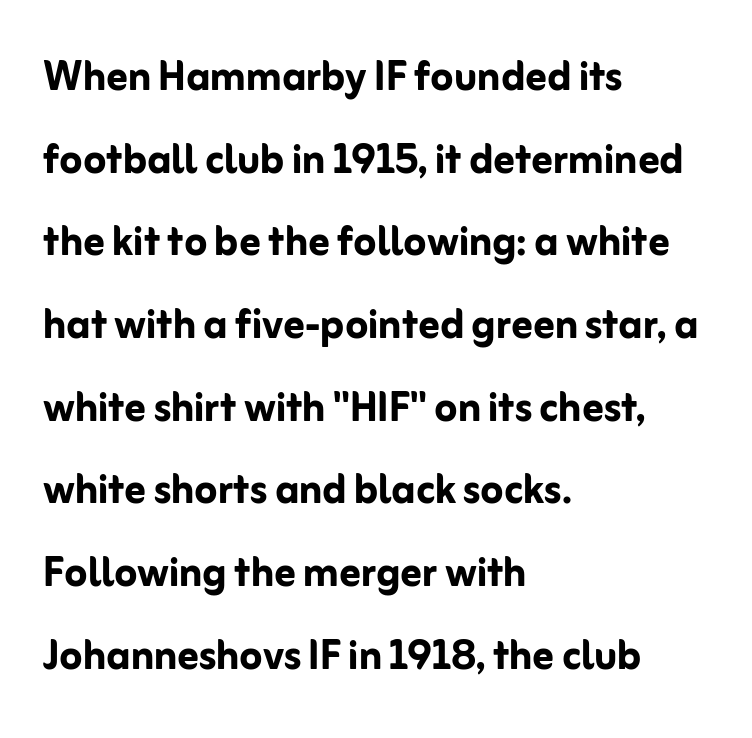
Q: Is the text bold? A: Yes.
Q: Is the text italic (slanted)? A: No, it is upright.
Q: Is the typeface a serif or a sans-serif typeface? A: Sans-serif.
Q: Is the text underlined? A: No.
Q: How is the paragraph aligned? A: Left-aligned.
Q: Is the spacing between letters normal or unusually wide? A: Normal.
Q: Is the spacing between lines tight, normal or loose? A: Normal.
Q: Width (condensed, normal, or wide)? A: Normal.
Q: Stroke contrast? A: Low.
Q: x-height? A: Medium.
Q: Monospaced? A: No.
